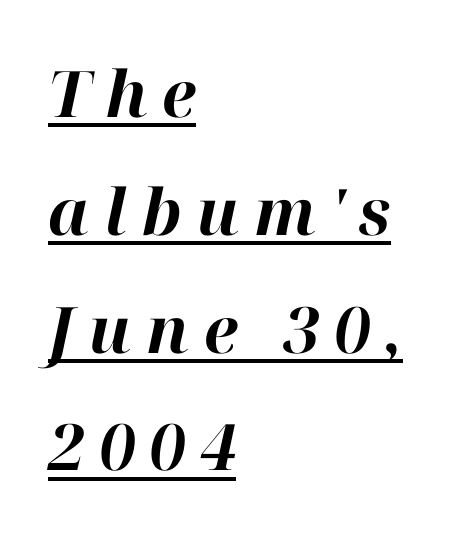
Reading down the block, your eye returns to a fixed left position each line. These lines have a slow, spaced-out rhythm from letter to letter. A baseline rule has been typeset under these characters. If you drew a line through each stem, it would be angled. The rendering uses a bold face; every stroke is thick and dark.
